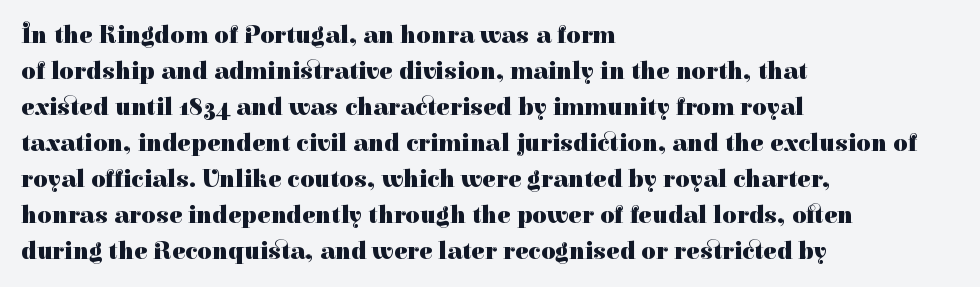
Nope, not italic — everything's standing straight. A normal amount of white space separates one row of letters from the next. Pretty heavy lettering here — definitely bold. Line starts are locked; line ends wander. Tracking here is standard; glyphs follow each other at the usual distance. Decoration check: the copy has no underline.
